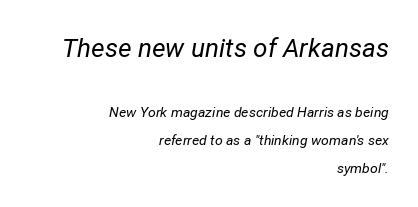
{"italic": "yes", "lean": "right", "slant_degrees": 12, "bold": "no", "underline": "no", "align": "right", "line_spacing": "loose", "line_spacing_ratio": 2.01, "letter_spacing": "normal", "letter_spacing_em": 0.0, "larger_block": "first", "size_ratio": 1.86, "glyph_px": 26}
